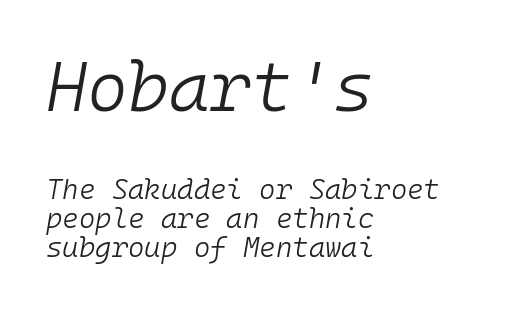
{"italic": "yes", "lean": "right", "slant_degrees": 10, "bold": "no", "weight": "light", "width": "normal", "stroke_contrast": "low", "x_height": "medium", "monospaced": "yes", "underline": "no", "align": "left", "line_spacing": "tight", "line_spacing_ratio": 1.02, "letter_spacing": "normal", "letter_spacing_em": 0.0, "larger_block": "first", "size_ratio": 2.5, "glyph_px": 70}
